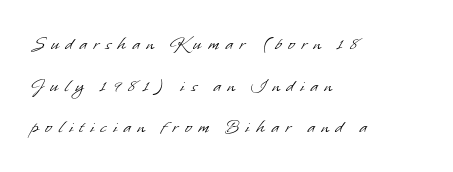
Compared with typical body copy, the letter spacing here is much looser. Regarding leading, the lines here are spaced well apart. Left-aligned paragraph, ragged on the right. Heaviness? Minimal to ordinary, like unemphasized prose.
